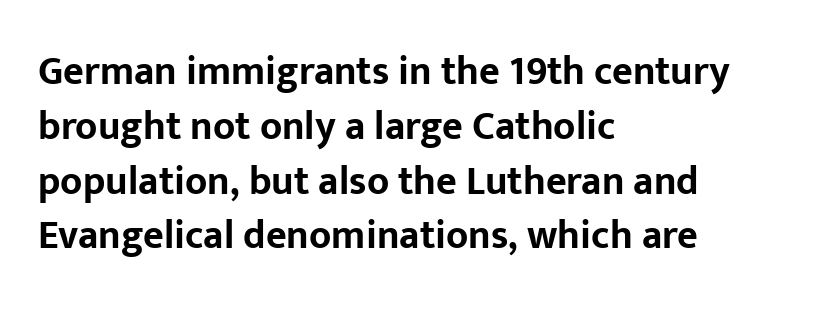
The image shows 40 px bold sans-serif type, upright; set left-aligned, normal line spacing (1.37x), normal letter spacing, not underlined; low stroke contrast and a medium x-height.
